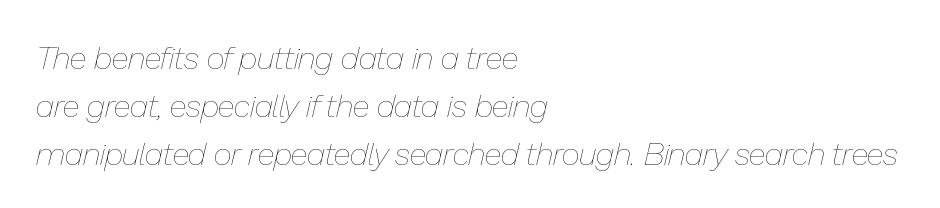
The image shows 32 px thin type, italic (leaning right); set left-aligned, normal line spacing (1.5x), normal letter spacing, not underlined; low stroke contrast and a medium x-height.
